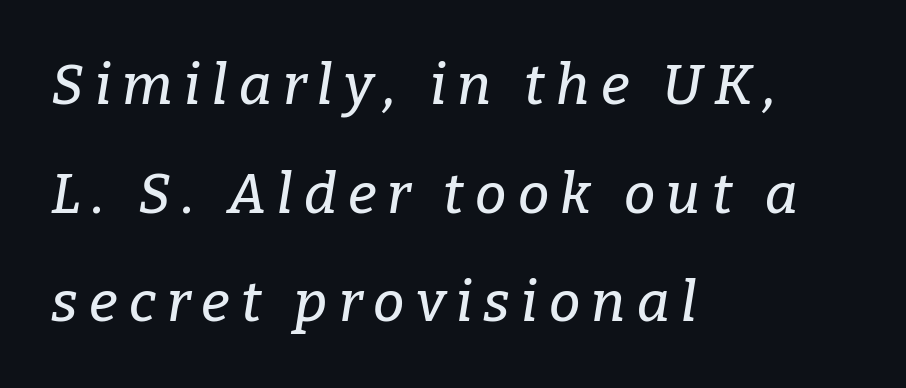
{"serif": "yes", "italic": "yes", "lean": "right", "slant_degrees": 9, "width": "normal", "stroke_contrast": "low", "x_height": "medium", "monospaced": "no", "underline": "no", "align": "left", "line_spacing": "loose", "line_spacing_ratio": 1.94, "letter_spacing": "wide", "letter_spacing_em": 0.2, "glyph_px": 56}
